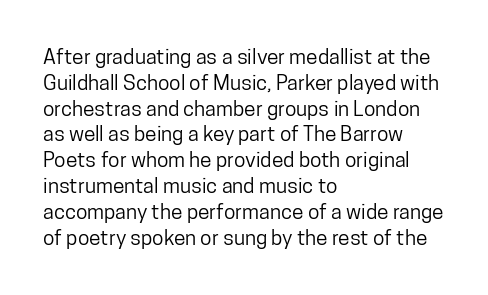
Underline: absent. This rendering uses left alignment, leaving the right contour irregular. A typesetter would mark this as roman, not italic. In terms of letterspacing, this is plain default setting.
